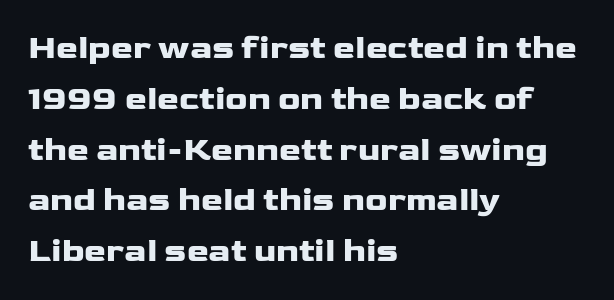
{"serif": "no", "italic": "no", "bold": "yes", "weight": "heavy", "width": "wide", "stroke_contrast": "low", "x_height": "medium", "monospaced": "no", "underline": "no", "align": "left", "line_spacing": "normal", "line_spacing_ratio": 1.54, "letter_spacing": "normal", "letter_spacing_em": 0.0, "glyph_px": 33}
